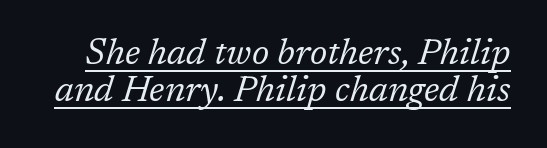
{"serif": "yes", "italic": "yes", "lean": "right", "slant_degrees": 17, "bold": "no", "weight": "regular", "width": "normal", "stroke_contrast": "low", "x_height": "medium", "monospaced": "no", "underline": "yes", "line_spacing": "tight", "line_spacing_ratio": 1.02, "letter_spacing": "normal", "letter_spacing_em": 0.0, "glyph_px": 36}
